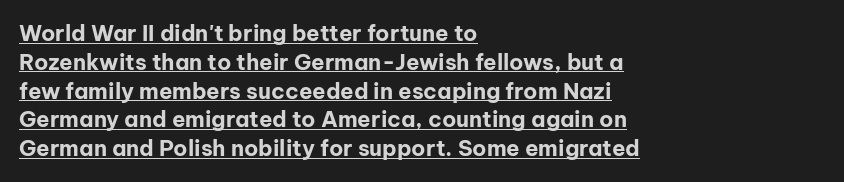
{"italic": "no", "bold": "yes", "underline": "yes", "align": "left", "line_spacing": "normal", "line_spacing_ratio": 1.31, "letter_spacing": "normal", "letter_spacing_em": 0.0, "glyph_px": 22}
